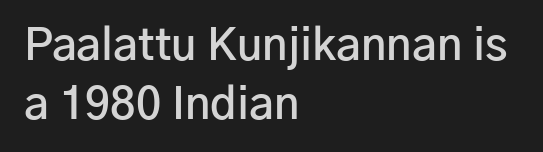
Evenly set lines give the paragraph a standard silhouette. Look at the tracking — it's just the regular setting, nothing added. Looks like regular typesetting: each glyph gets only the width it needs. The rag falls on the right side of this text block.
